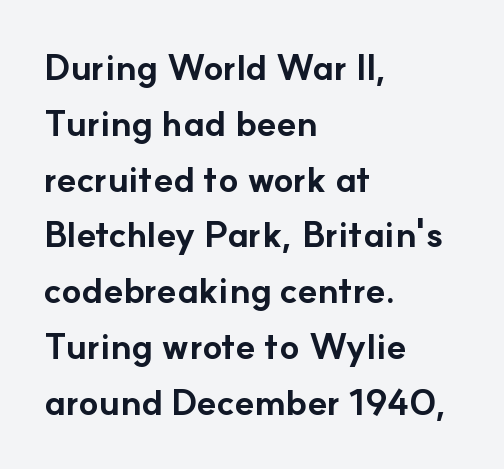
{"serif": "no", "italic": "no", "bold": "yes", "weight": "bold", "width": "normal", "stroke_contrast": "low", "x_height": "small", "monospaced": "no", "underline": "no", "align": "left", "line_spacing": "normal", "line_spacing_ratio": 1.55, "letter_spacing": "normal", "letter_spacing_em": 0.0, "glyph_px": 36}
